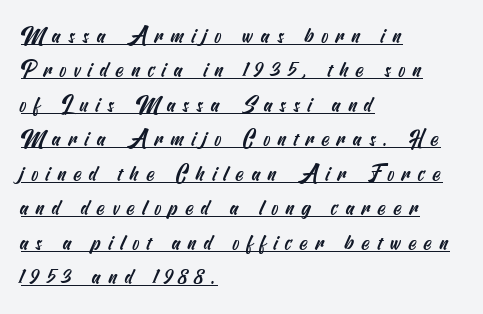
{"underline": "yes", "align": "left", "line_spacing": "normal", "line_spacing_ratio": 1.64, "letter_spacing": "wide", "letter_spacing_em": 0.35, "glyph_px": 21}
